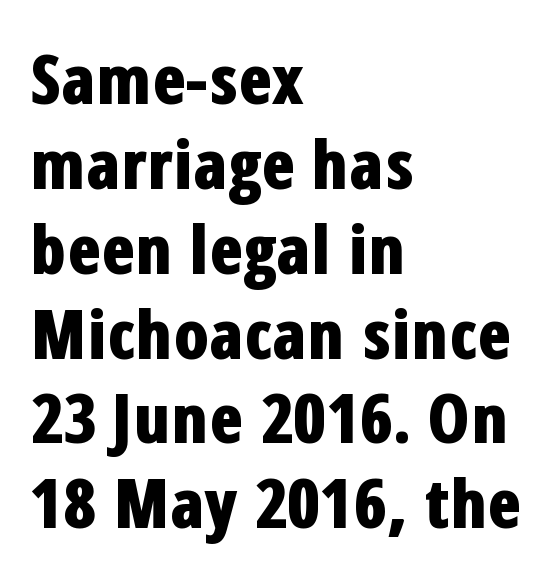
Q: Is the text bold? A: Yes.
Q: Is the text italic (slanted)? A: No, it is upright.
Q: Is the typeface a serif or a sans-serif typeface? A: Sans-serif.
Q: Is the text underlined? A: No.
Q: How is the paragraph aligned? A: Left-aligned.
Q: Is the spacing between letters normal or unusually wide? A: Normal.
Q: Width (condensed, normal, or wide)? A: Condensed.
Q: Stroke contrast? A: Low.
Q: x-height? A: Medium.
Q: Monospaced? A: No.
